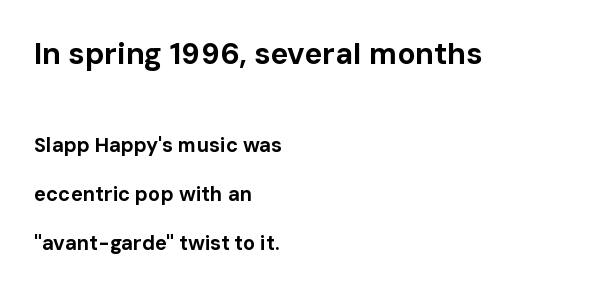
{"serif": "no", "italic": "no", "bold": "yes", "weight": "bold", "width": "normal", "stroke_contrast": "low", "x_height": "medium", "monospaced": "no", "underline": "no", "align": "left", "line_spacing": "loose", "line_spacing_ratio": 2.46, "letter_spacing": "normal", "letter_spacing_em": 0.0, "larger_block": "first", "size_ratio": 1.5, "glyph_px": 30}
